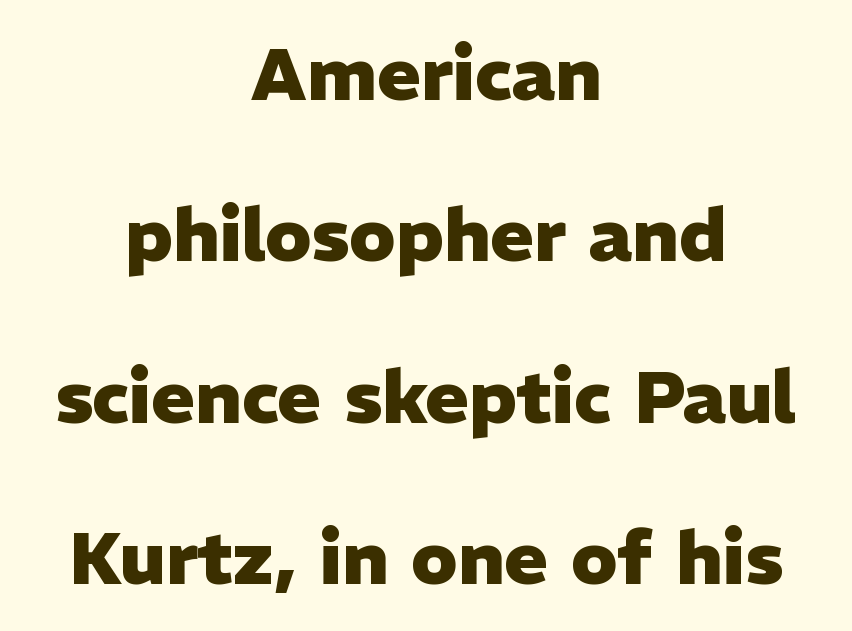
The image shows 74 px heavy sans-serif type, upright; set centered, loose line spacing (2.18x), normal letter spacing, not underlined; low stroke contrast and a medium x-height.
